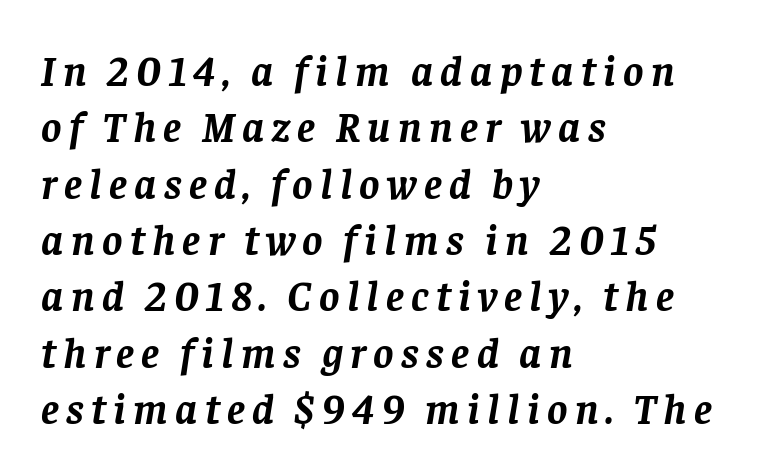
Students, this is bold: see how much ink each stroke carries. Beneath every word, the page is bare. Character widths vary here, with narrow letters taking less room than wide ones. The characters display serif detailing at their extremities. The rows are spaced the way most documents space them.
